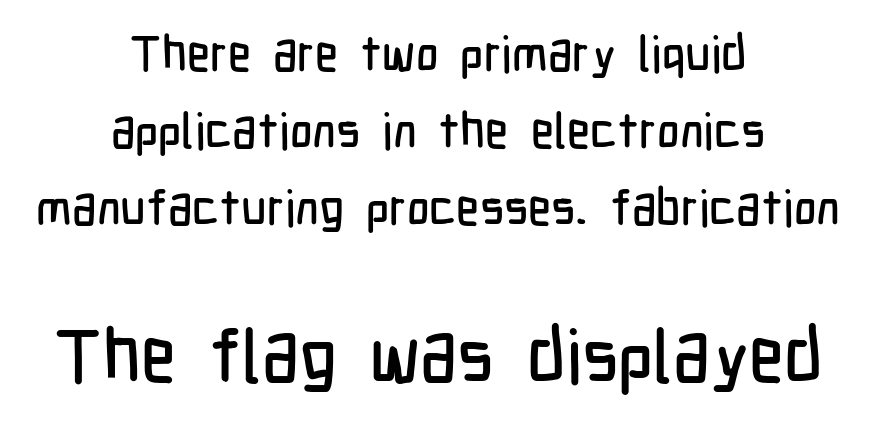
{"serif": "no", "italic": "no", "width": "condensed", "stroke_contrast": "low", "x_height": "medium", "monospaced": "no", "underline": "no", "align": "center", "line_spacing": "normal", "line_spacing_ratio": 1.57, "letter_spacing": "normal", "letter_spacing_em": 0.0, "larger_block": "second", "size_ratio": 1.51, "glyph_px": 74}
